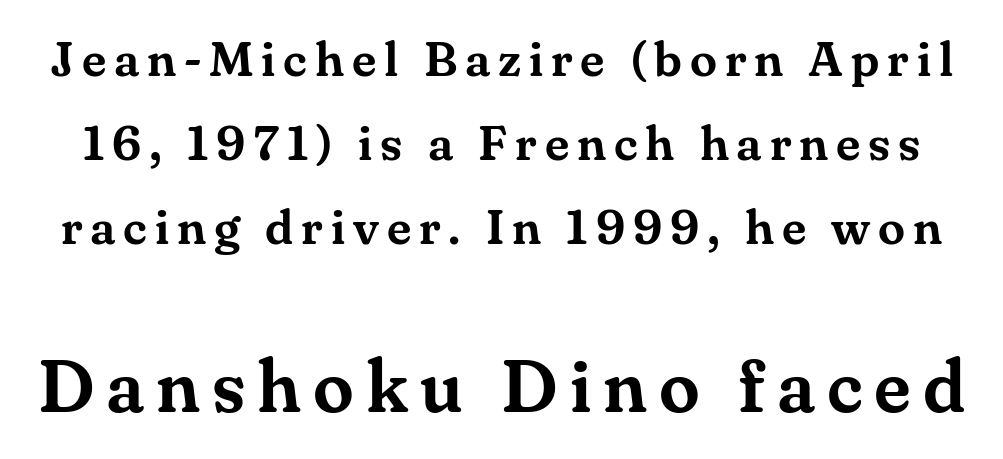
Q: Is the text italic (slanted)? A: No, it is upright.
Q: Is the typeface a serif or a sans-serif typeface? A: Serif.
Q: Is the text underlined? A: No.
Q: Which block of text is set in a larger size, the first (top) or the second (bottom)? A: The second (bottom) one.
Q: Width (condensed, normal, or wide)? A: Normal.
Q: Stroke contrast? A: Medium.
Q: x-height? A: Small.
Q: Monospaced? A: No.
